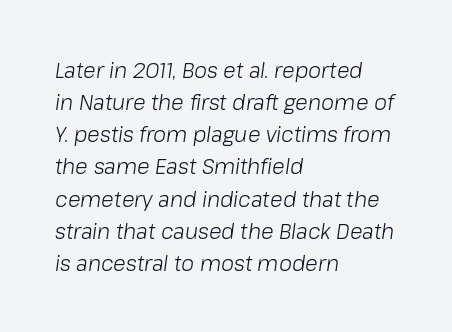
Q: Is the text bold? A: No.
Q: Is the text italic (slanted)? A: Yes, it leans right by about 8 degrees.
Q: Is the text underlined? A: No.
Q: How is the paragraph aligned? A: Left-aligned.
Q: Is the spacing between letters normal or unusually wide? A: Normal.
Q: Is the spacing between lines tight, normal or loose? A: Normal.
